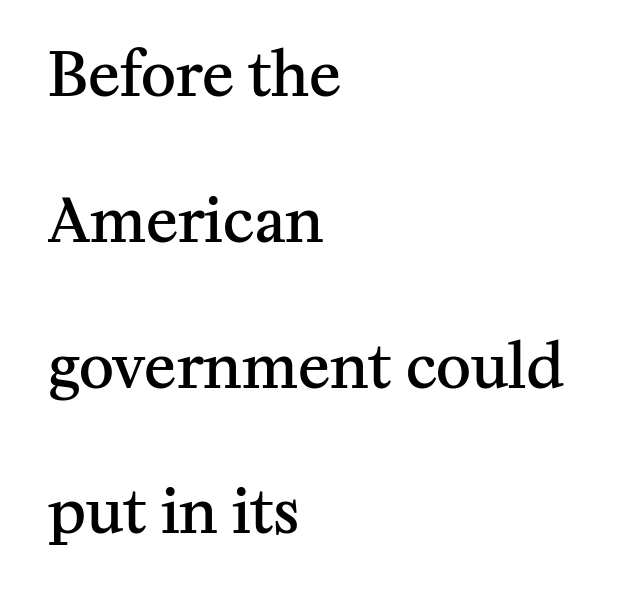
Q: Is the text bold? A: Semi-bold.
Q: Is the text italic (slanted)? A: No, it is upright.
Q: Is the typeface a serif or a sans-serif typeface? A: Serif.
Q: Is the text underlined? A: No.
Q: How is the paragraph aligned? A: Left-aligned.
Q: Is the spacing between letters normal or unusually wide? A: Normal.
Q: Is the spacing between lines tight, normal or loose? A: Loose.
Q: Width (condensed, normal, or wide)? A: Normal.
Q: Stroke contrast? A: Medium.
Q: x-height? A: Medium.
Q: Monospaced? A: No.
